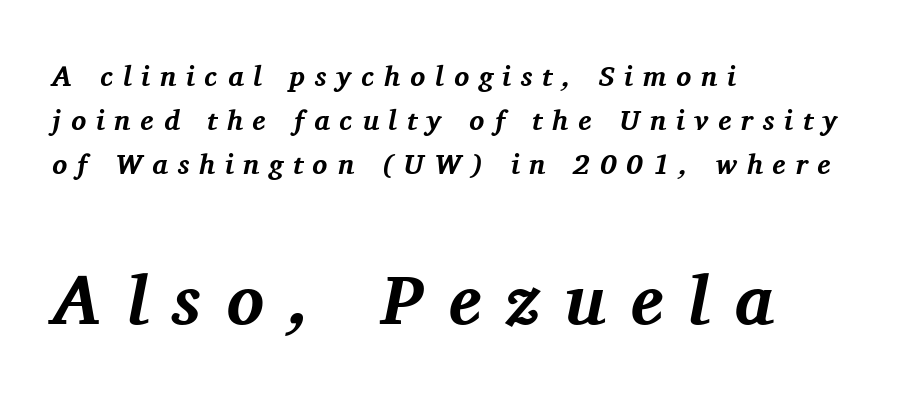
The image shows 70 px bold serif type, italic (leaning right); set left-aligned, normal line spacing (1.57x), unusually wide letter spacing (+0.35 em), not underlined; the second (bottom) block is 2.5x larger; medium stroke contrast and a medium x-height.
